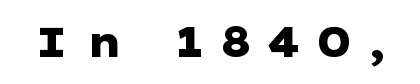
The passage shown is typeset with a sans-serif family. Unmarked baselines from the first word to the last. What stands out about the letter spacing? Its width — letters are far apart. Tall strokes in this sample are plumb rather than angled.
